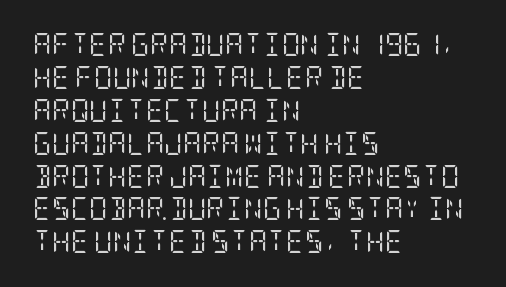
The image shows 23 px text type, upright; set left-aligned, normal line spacing (1.43x), normal letter spacing, not underlined.
